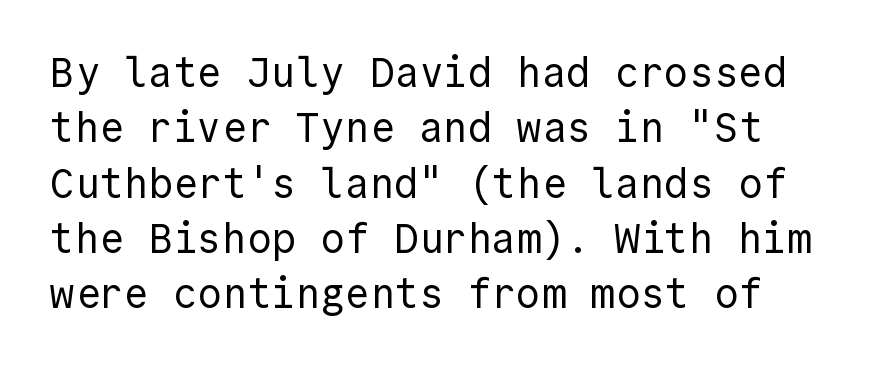
The image shows 41 px regular-weight sans-serif type, upright, monospaced; set normal line spacing (1.35x), normal letter spacing, not underlined; a medium x-height.
